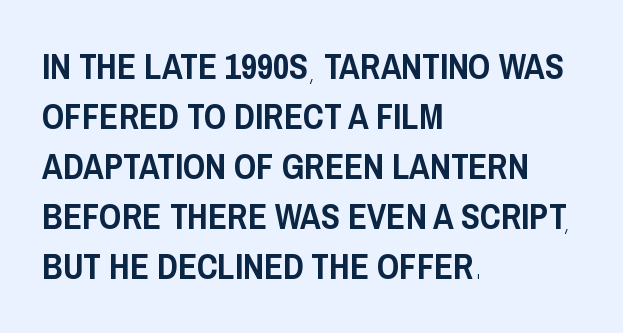
Q: Is the text italic (slanted)? A: No, it is upright.
Q: Is the typeface a serif or a sans-serif typeface? A: Sans-serif.
Q: Is the text underlined? A: No.
Q: How is the paragraph aligned? A: Left-aligned.
Q: Is the spacing between letters normal or unusually wide? A: Normal.
Q: Is the spacing between lines tight, normal or loose? A: Normal.
Q: Width (condensed, normal, or wide)? A: Condensed.
Q: Stroke contrast? A: Low.
Q: x-height? A: Large.
Q: Monospaced? A: No.
